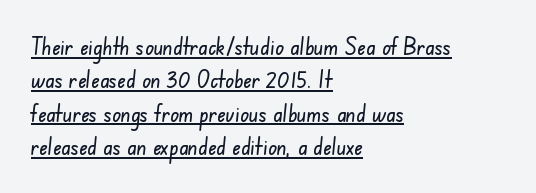
Q: Is the text underlined? A: Yes.
Q: How is the paragraph aligned? A: Left-aligned.
Q: Is the spacing between letters normal or unusually wide? A: Normal.
Q: Is the spacing between lines tight, normal or loose? A: Normal.
